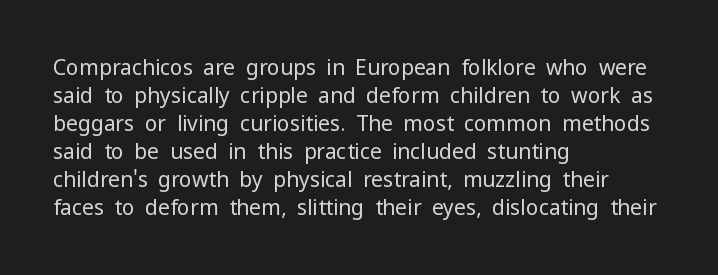
The paragraph has a hard left edge and a soft right edge. Rows of type keep a routine distance in the vertical direction. The letters sit at their default tracking, neither squeezed nor spread. Posture: vertical.
